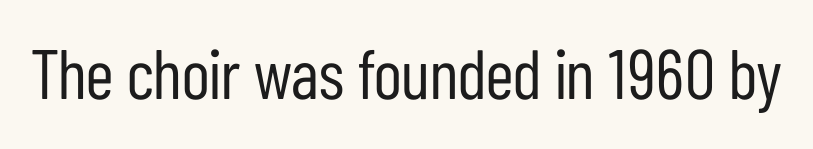
The image shows 70 px regular-weight, condensed sans-serif type, upright; set normal letter spacing, not underlined; low stroke contrast and a medium x-height.
